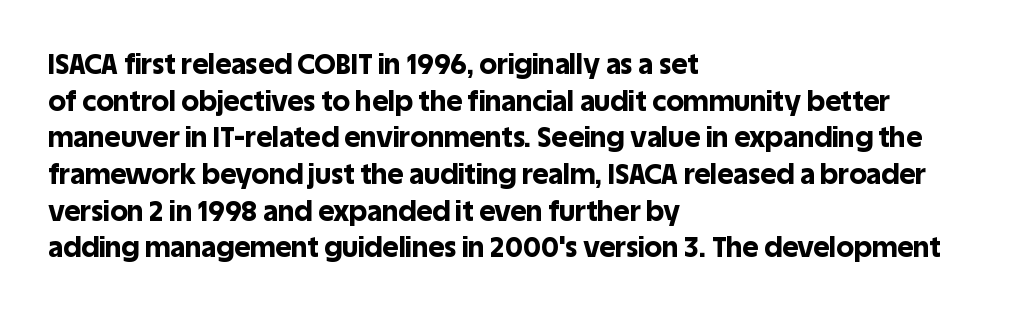
{"serif": "no", "italic": "no", "bold": "yes", "weight": "bold", "width": "normal", "x_height": "large", "monospaced": "no", "underline": "no", "align": "left", "line_spacing": "normal", "line_spacing_ratio": 1.31, "letter_spacing": "normal", "letter_spacing_em": 0.0, "glyph_px": 28}
